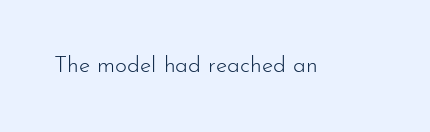
The image shows 23 px text type, upright; set normal letter spacing, not underlined.
